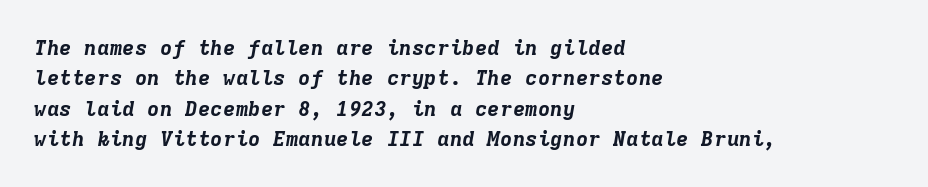
Q: Is the text bold? A: Yes.
Q: Is the text italic (slanted)? A: Yes, it leans right by about 9 degrees.
Q: Is the text underlined? A: No.
Q: How is the paragraph aligned? A: Left-aligned.
Q: Is the spacing between letters normal or unusually wide? A: Normal.
Q: Is the spacing between lines tight, normal or loose? A: Normal.
